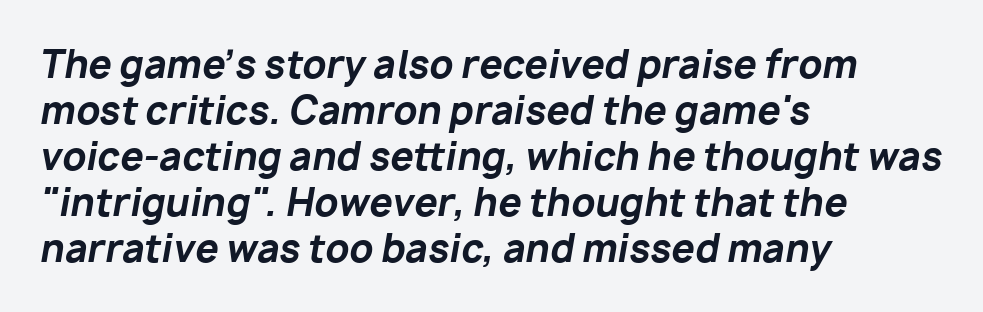
Letter spacing: default. Line beginnings align vertically; line endings do not. A clean baseline with only descenders dipping below it. Every letter is thick-stroked: bold, no question. Is the type slanted? Yes — the strokes lean at a clear angle.
